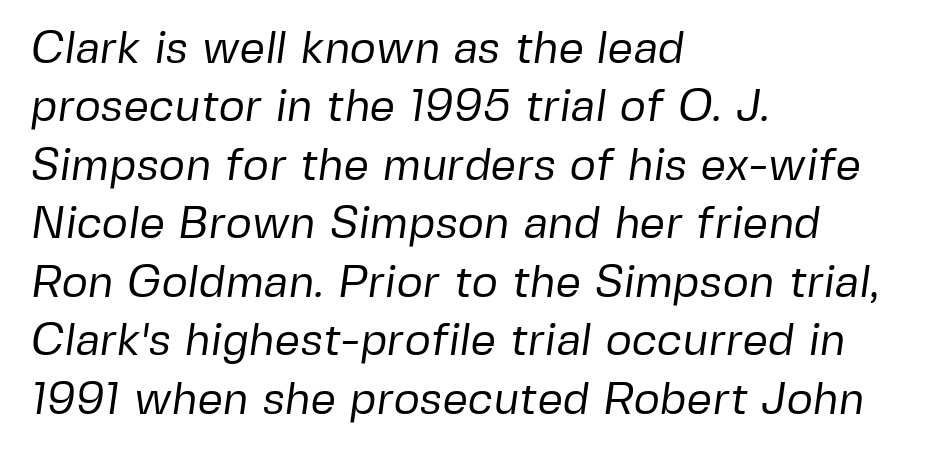
The image shows 45 px regular-weight sans-serif type; set left-aligned, normal line spacing (1.3x), normal letter spacing, not underlined; low stroke contrast and a medium x-height.
